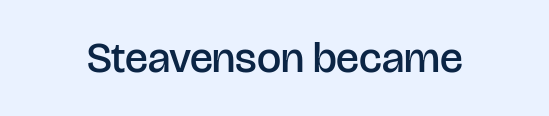
{"serif": "no", "italic": "no", "bold": "semi", "weight": "semibold", "width": "normal", "stroke_contrast": "low", "x_height": "large", "monospaced": "no", "underline": "no", "letter_spacing": "normal", "letter_spacing_em": 0.0, "glyph_px": 43}
